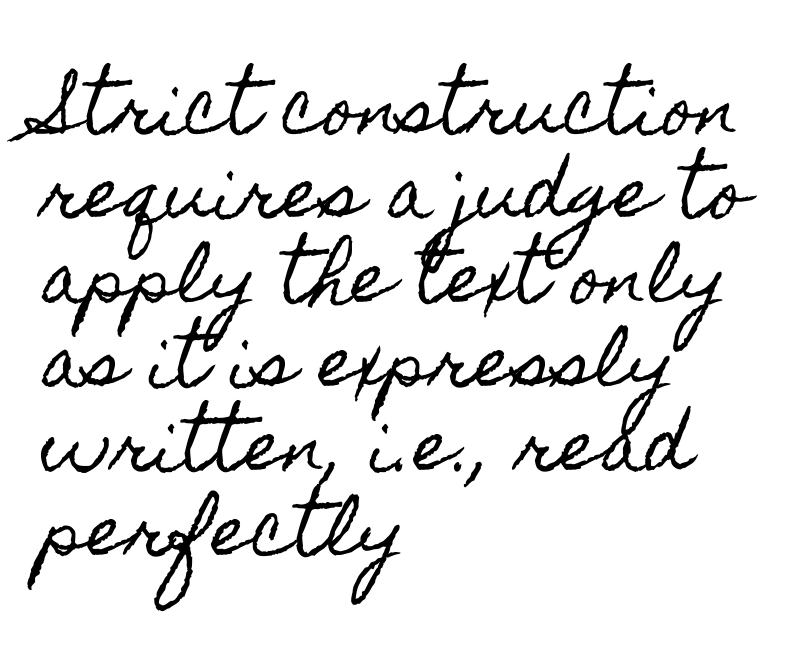
Q: Is the text italic (slanted)? A: Yes.
Q: Is the text underlined? A: No.
Q: How is the paragraph aligned? A: Left-aligned.
Q: Is the spacing between letters normal or unusually wide? A: Normal.
Q: Width (condensed, normal, or wide)? A: Condensed.
Q: x-height? A: Small.
Q: Monospaced? A: No.
